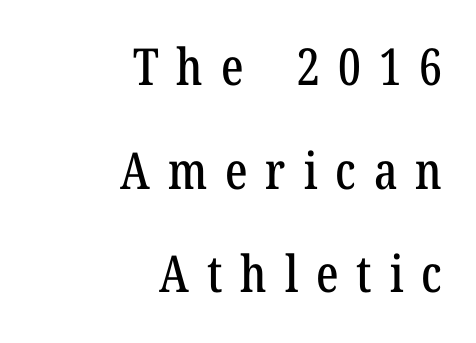
{"serif": "yes", "italic": "no", "width": "condensed", "stroke_contrast": "low", "x_height": "medium", "monospaced": "no", "underline": "no", "align": "right", "line_spacing": "loose", "line_spacing_ratio": 2.03, "letter_spacing": "wide", "letter_spacing_em": 0.35, "glyph_px": 51}
